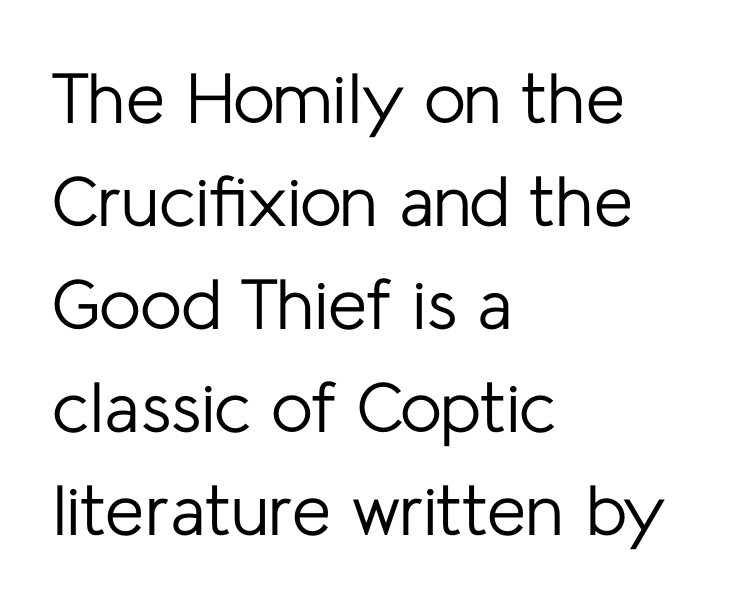
Q: Is the text bold? A: No.
Q: Is the text italic (slanted)? A: No, it is upright.
Q: Is the typeface a serif or a sans-serif typeface? A: Sans-serif.
Q: Is the text underlined? A: No.
Q: How is the paragraph aligned? A: Left-aligned.
Q: Is the spacing between letters normal or unusually wide? A: Normal.
Q: Is the spacing between lines tight, normal or loose? A: Normal.
Q: Width (condensed, normal, or wide)? A: Normal.
Q: Stroke contrast? A: Low.
Q: x-height? A: Medium.
Q: Monospaced? A: No.
